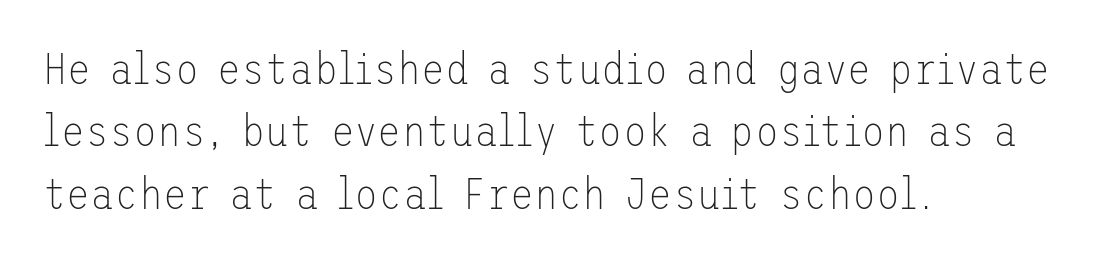
Q: Is the text bold? A: No.
Q: Is the text italic (slanted)? A: No, it is upright.
Q: Is the typeface a serif or a sans-serif typeface? A: Sans-serif.
Q: Is the text underlined? A: No.
Q: How is the paragraph aligned? A: Left-aligned.
Q: Is the spacing between letters normal or unusually wide? A: Normal.
Q: Is the spacing between lines tight, normal or loose? A: Normal.
Q: Width (condensed, normal, or wide)? A: Normal.
Q: Stroke contrast? A: Low.
Q: x-height? A: Medium.
